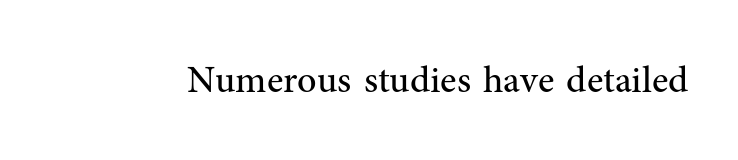
The image shows 38 px regular-weight serif type, upright; set normal letter spacing, not underlined; medium stroke contrast and a medium x-height.
